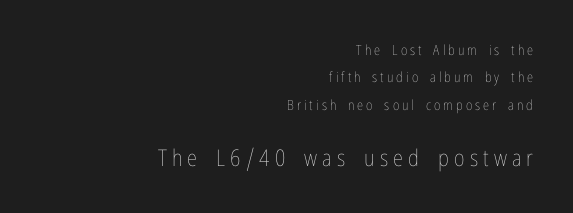
The image shows 23 px text type, upright; set right-aligned, loose line spacing (1.96x), unusually wide letter spacing (+0.22 em), not underlined; the second (bottom) block is 1.64x larger.
